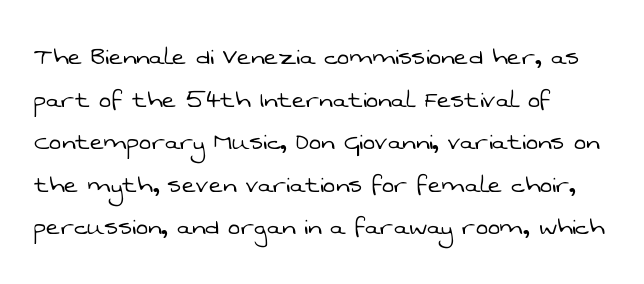
{"serif": "no", "bold": "no", "weight": "light", "width": "normal", "stroke_contrast": "low", "x_height": "medium", "monospaced": "no", "underline": "no", "align": "left", "line_spacing": "normal", "line_spacing_ratio": 1.42, "letter_spacing": "normal", "letter_spacing_em": 0.0, "glyph_px": 30}
